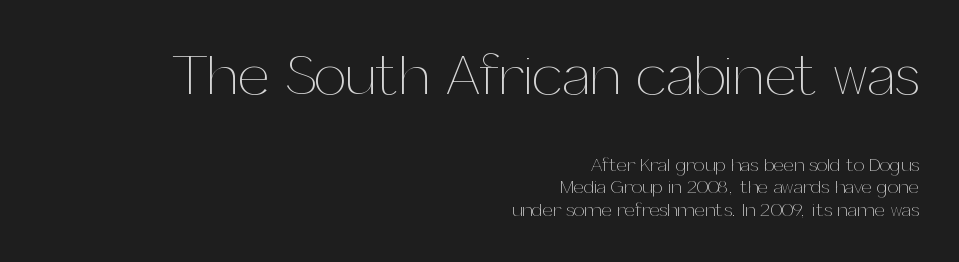
The image shows 57 px thin type, upright; set right-aligned, line spacing 1.18x, normal letter spacing, not underlined; the first (top) block is 3.0x larger; medium stroke contrast and a medium x-height.
